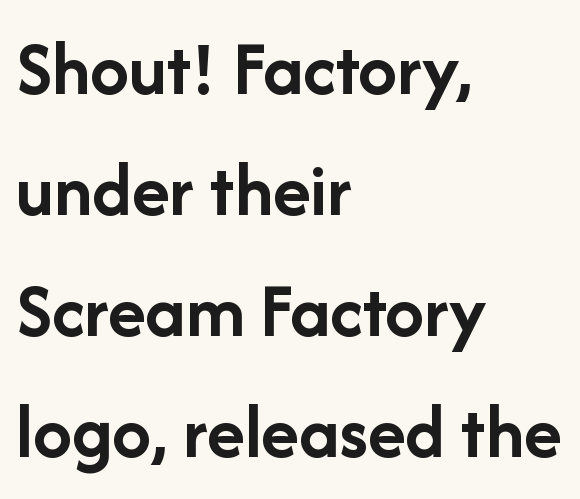
Q: Is the text bold? A: Yes.
Q: Is the text italic (slanted)? A: No, it is upright.
Q: Is the typeface a serif or a sans-serif typeface? A: Sans-serif.
Q: Is the text underlined? A: No.
Q: How is the paragraph aligned? A: Left-aligned.
Q: Is the spacing between letters normal or unusually wide? A: Normal.
Q: Is the spacing between lines tight, normal or loose? A: Normal.
Q: Width (condensed, normal, or wide)? A: Normal.
Q: Stroke contrast? A: Low.
Q: x-height? A: Medium.
Q: Monospaced? A: No.
